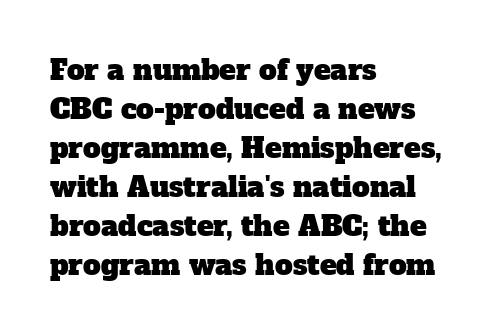
Q: Is the typeface a serif or a sans-serif typeface? A: Serif.
Q: Is the text underlined? A: No.
Q: How is the paragraph aligned? A: Left-aligned.
Q: Is the spacing between letters normal or unusually wide? A: Normal.
Q: Is the spacing between lines tight, normal or loose? A: Normal.
Q: Width (condensed, normal, or wide)? A: Normal.
Q: Stroke contrast? A: Low.
Q: x-height? A: Medium.
Q: Monospaced? A: No.
